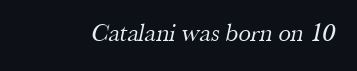
Ink coverage per letter is moderate at most. Check the space under the baseline: it is left empty. Nobody touched the tracking dial on this one.
